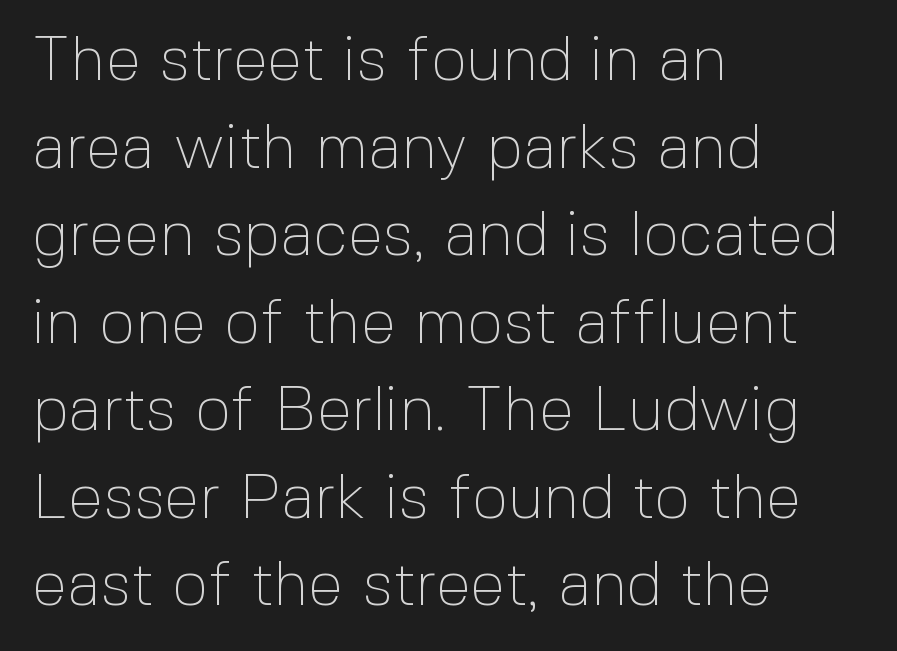
{"serif": "no", "italic": "no", "bold": "no", "weight": "thin", "width": "normal", "x_height": "medium", "monospaced": "no", "underline": "no", "align": "left", "line_spacing": "normal", "line_spacing_ratio": 1.39, "letter_spacing": "normal", "letter_spacing_em": 0.0, "glyph_px": 63}
